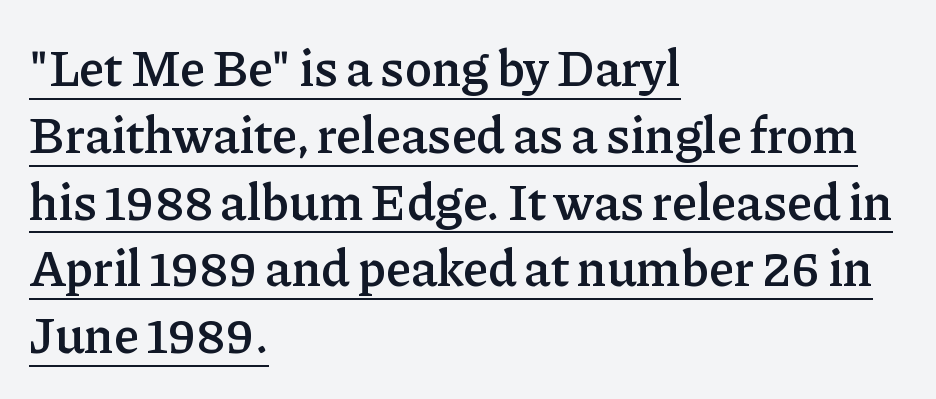
{"serif": "yes", "italic": "no", "bold": "semi", "weight": "semibold", "width": "normal", "stroke_contrast": "low", "x_height": "medium", "monospaced": "no", "underline": "yes", "align": "left", "line_spacing": "normal", "line_spacing_ratio": 1.31, "letter_spacing": "normal", "letter_spacing_em": 0.0, "glyph_px": 51}
